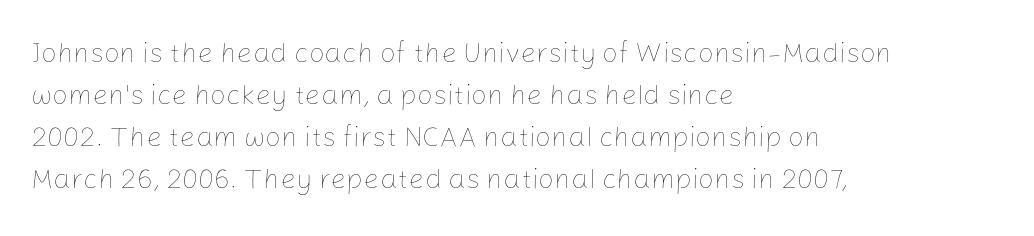
{"italic": "no", "bold": "no", "weight": "thin", "width": "normal", "stroke_contrast": "low", "x_height": "medium", "monospaced": "no", "underline": "no", "align": "left", "line_spacing": "normal", "line_spacing_ratio": 1.5, "letter_spacing": "normal", "letter_spacing_em": 0.0, "glyph_px": 28}
